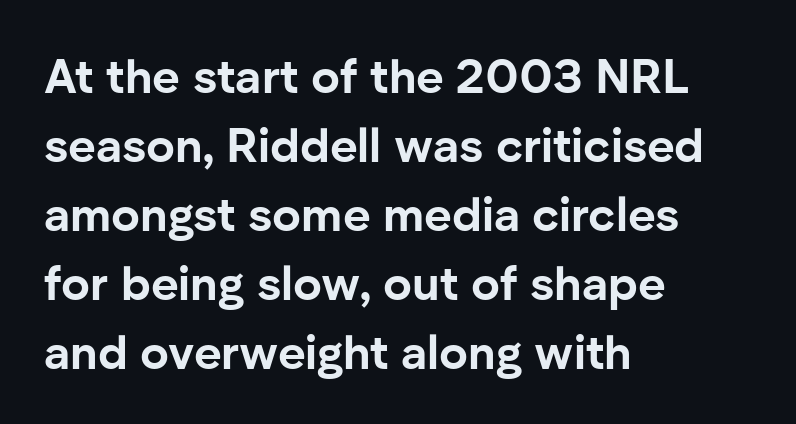
These lines were composed using upright roman letters. The rendering uses a moderate line-height, typical for paragraphs. The paragraph has a hard left edge and a soft right edge. Is the letter spacing exaggerated? No — it looks like the ordinary default. The sample has been set heavy, in full bold. Plain, unruled lines of type.
